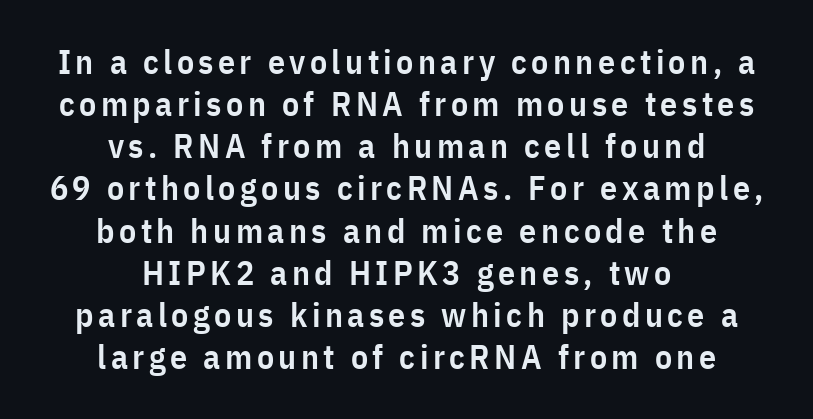
Q: Is the text bold? A: Semi-bold.
Q: Is the text italic (slanted)? A: No, it is upright.
Q: Is the typeface a serif or a sans-serif typeface? A: Sans-serif.
Q: Is the text underlined? A: No.
Q: How is the paragraph aligned? A: Centered.
Q: Width (condensed, normal, or wide)? A: Condensed.
Q: Stroke contrast? A: Low.
Q: x-height? A: Medium.
Q: Monospaced? A: No.
